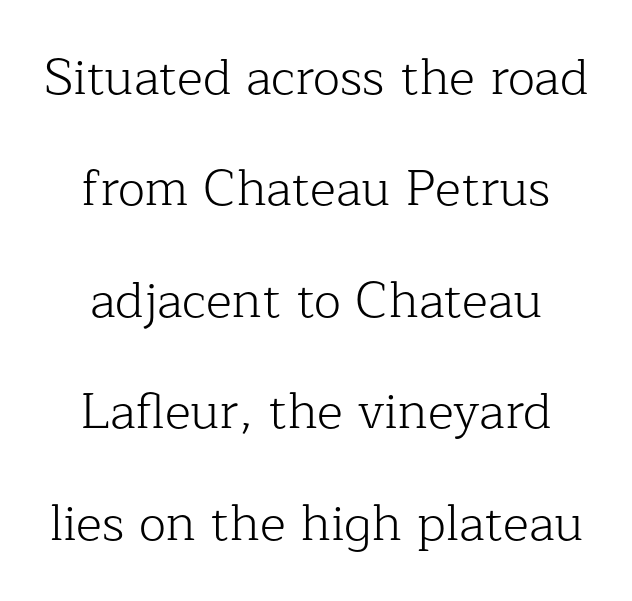
Q: Is the text bold? A: No.
Q: Is the text italic (slanted)? A: No, it is upright.
Q: Is the typeface a serif or a sans-serif typeface? A: Serif.
Q: Is the text underlined? A: No.
Q: How is the paragraph aligned? A: Centered.
Q: Is the spacing between letters normal or unusually wide? A: Normal.
Q: Is the spacing between lines tight, normal or loose? A: Loose.
Q: Width (condensed, normal, or wide)? A: Normal.
Q: Stroke contrast? A: Low.
Q: x-height? A: Medium.
Q: Monospaced? A: No.
